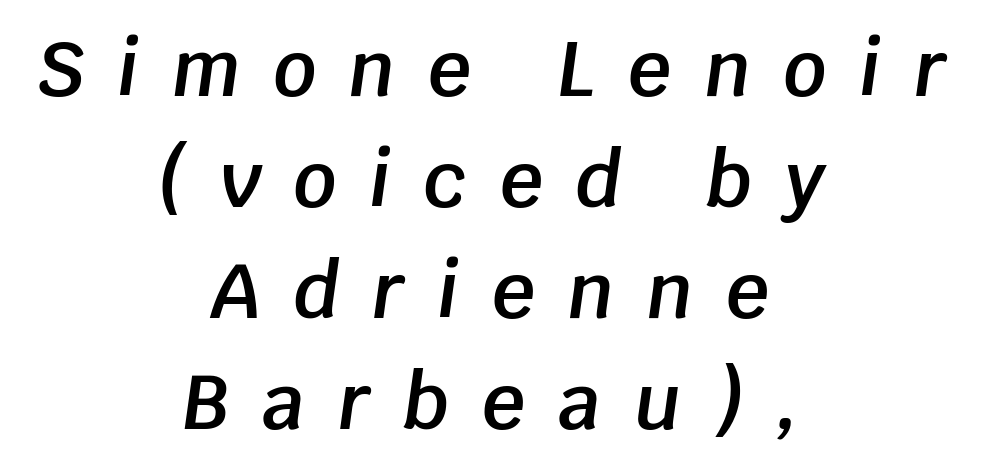
The line-height multiplier appears to be the usual default. Slightly chunky letters — semibold, I'd say, not full bold. The passage is arranged like a title page — every line centered. Italic? Definitely — the glyphs are oblique. The horizontal fit of the characters is loose and conspicuously gappy. Only glyphs here, with clear space below each row.
